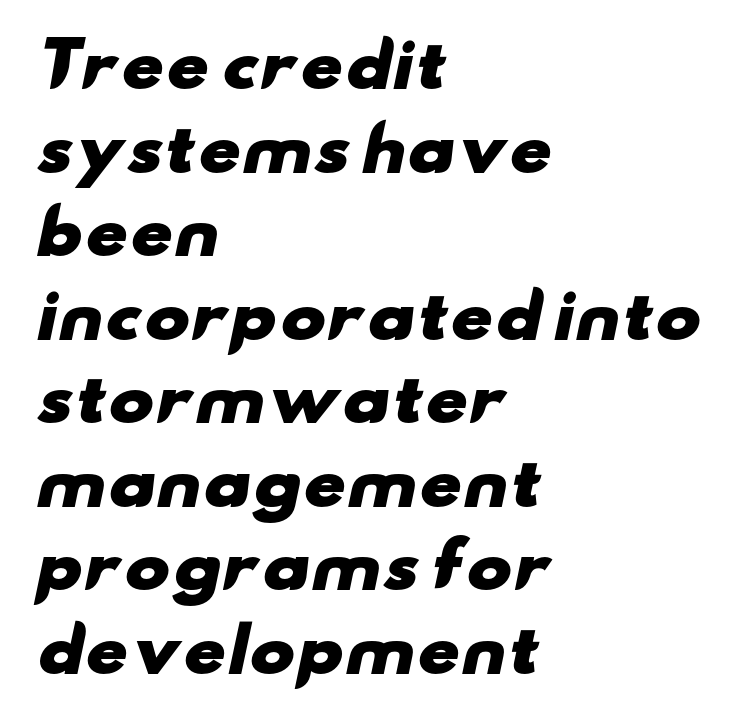
Underlining? Definitely not there. Left-aligned paragraph, ragged on the right. Notice how descenders clear the ascenders below comfortably — that's standard leading. Think of a printed novel: that variable character pitch is what you see here. What weight is shown? A full bold with thick strokes. Tracking here is standard; glyphs follow each other at the usual distance.
